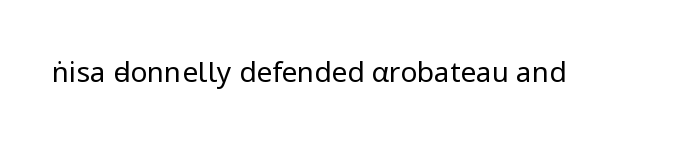
Q: Is the text bold? A: No.
Q: Is the text italic (slanted)? A: No, it is upright.
Q: Is the typeface a serif or a sans-serif typeface? A: Sans-serif.
Q: Is the text underlined? A: No.
Q: Is the spacing between letters normal or unusually wide? A: Normal.
Q: Width (condensed, normal, or wide)? A: Normal.
Q: Stroke contrast? A: Low.
Q: x-height? A: Medium.
Q: Monospaced? A: No.
